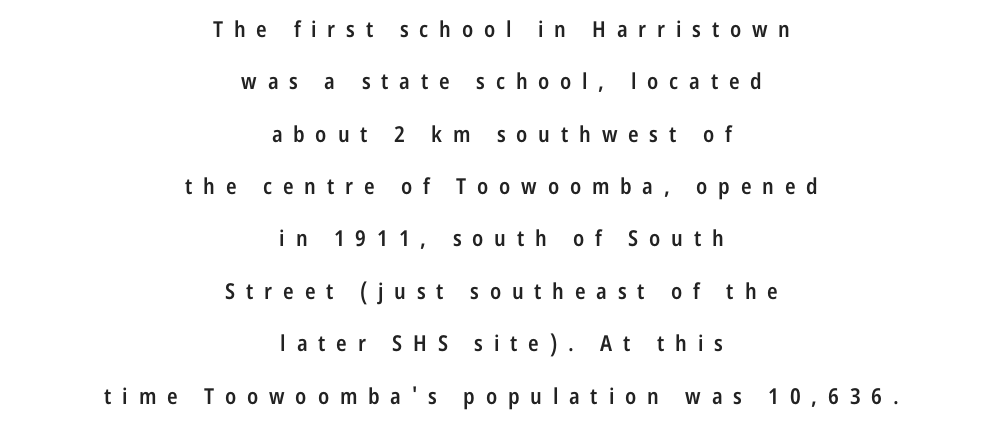
Q: Is the text bold? A: Semi-bold.
Q: Is the text italic (slanted)? A: No, it is upright.
Q: Is the text underlined? A: No.
Q: How is the paragraph aligned? A: Centered.
Q: Is the spacing between letters normal or unusually wide? A: Unusually wide.
Q: Is the spacing between lines tight, normal or loose? A: Loose.
